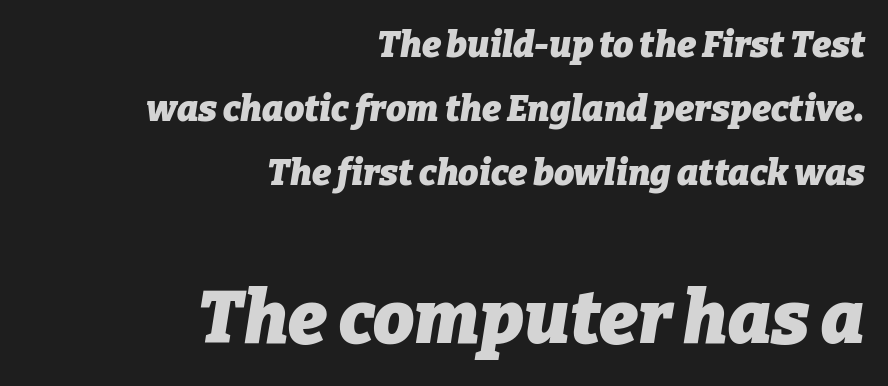
Q: Is the text bold? A: Yes.
Q: Is the text italic (slanted)? A: Yes, it leans right by about 9 degrees.
Q: Is the text underlined? A: No.
Q: How is the paragraph aligned? A: Right-aligned.
Q: Is the spacing between letters normal or unusually wide? A: Normal.
Q: Which block of text is set in a larger size, the first (top) or the second (bottom)? A: The second (bottom) one.
Q: Width (condensed, normal, or wide)? A: Normal.
Q: Stroke contrast? A: Low.
Q: x-height? A: Medium.
Q: Monospaced? A: No.
